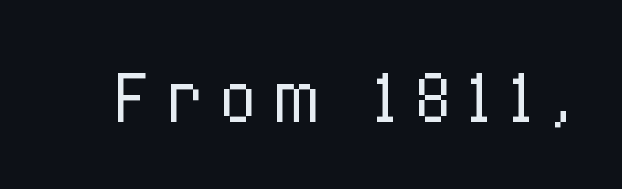
The passage shown is typed in a proportional face where columns would drift. No letter is thick-stroked: the sample isn't bold. These lines were composed using upright roman letters. What stands out about the letter spacing? Its width — letters are far apart. Descenders hang freely into open space.
